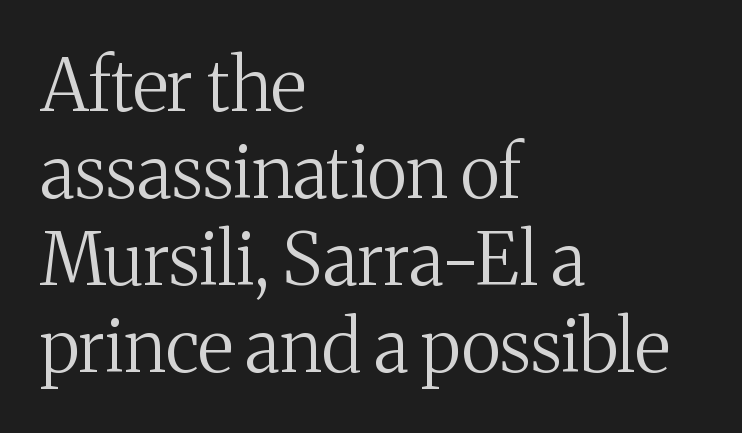
Q: Is the text bold? A: No.
Q: Is the text italic (slanted)? A: No, it is upright.
Q: Is the typeface a serif or a sans-serif typeface? A: Serif.
Q: Is the text underlined? A: No.
Q: How is the paragraph aligned? A: Left-aligned.
Q: Is the spacing between letters normal or unusually wide? A: Normal.
Q: Width (condensed, normal, or wide)? A: Normal.
Q: Stroke contrast? A: Medium.
Q: x-height? A: Medium.
Q: Monospaced? A: No.
